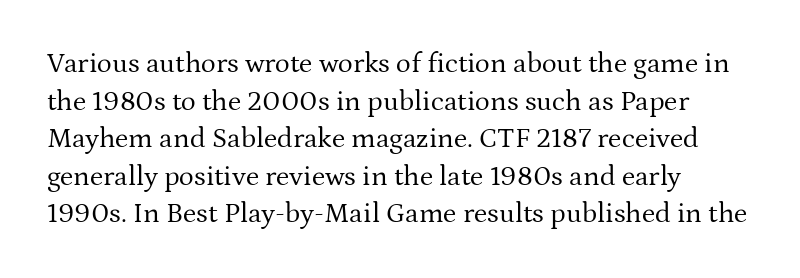
Italic: no, the glyphs are upright roman. The leading is moderate, giving the passage an even texture. No extra tracking has been applied to these lines. The area under the type is left untouched.
